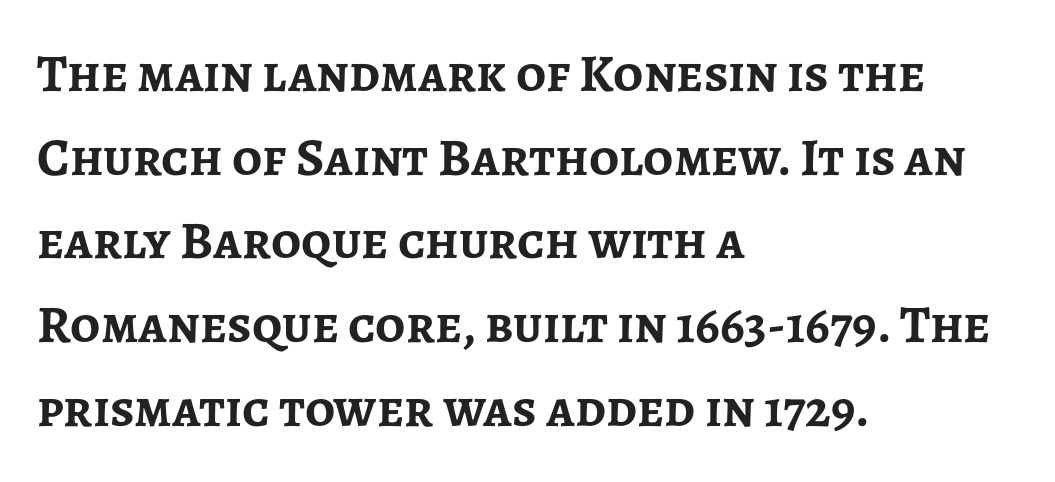
Q: Is the text bold? A: Yes.
Q: Is the text italic (slanted)? A: No, it is upright.
Q: Is the typeface a serif or a sans-serif typeface? A: Sans-serif.
Q: Is the text underlined? A: No.
Q: How is the paragraph aligned? A: Left-aligned.
Q: Is the spacing between letters normal or unusually wide? A: Normal.
Q: Is the spacing between lines tight, normal or loose? A: Normal.
Q: Width (condensed, normal, or wide)? A: Normal.
Q: Stroke contrast? A: Low.
Q: x-height? A: Medium.
Q: Monospaced? A: No.
